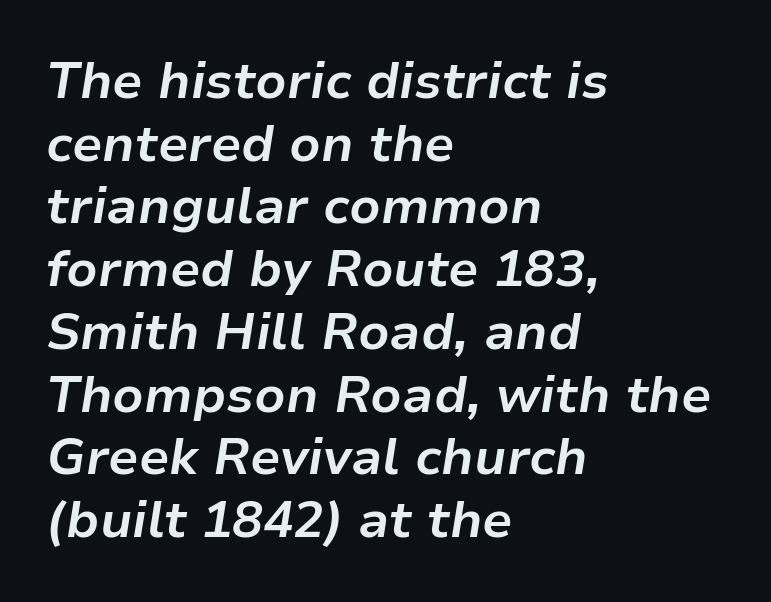
Q: Is the text bold? A: Yes.
Q: Is the text italic (slanted)? A: Yes, it leans right by about 9 degrees.
Q: Is the text underlined? A: No.
Q: How is the paragraph aligned? A: Left-aligned.
Q: Is the spacing between letters normal or unusually wide? A: Normal.
Q: Width (condensed, normal, or wide)? A: Normal.
Q: Stroke contrast? A: Low.
Q: x-height? A: Medium.
Q: Monospaced? A: No.
